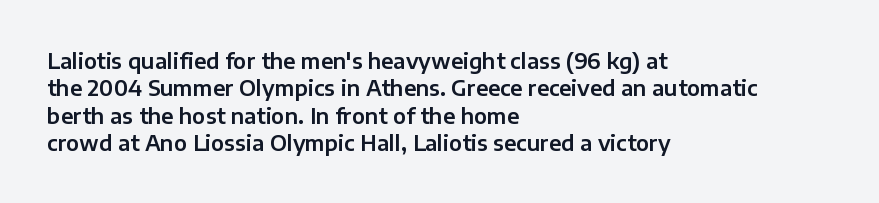
You could call the tracking neutral — neither tight nor loose. Honestly, there is no underline to notice here at all. This is roman type, the default non-slanted kind. Compared with a centered layout, this one pins lines to the left instead. Interline gaps are of average width in this sample.
